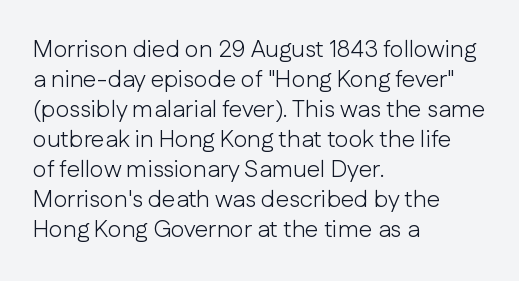
Q: Is the text bold? A: No.
Q: Is the text italic (slanted)? A: No, it is upright.
Q: Is the text underlined? A: No.
Q: How is the paragraph aligned? A: Left-aligned.
Q: Is the spacing between letters normal or unusually wide? A: Normal.
Q: Is the spacing between lines tight, normal or loose? A: Normal.
